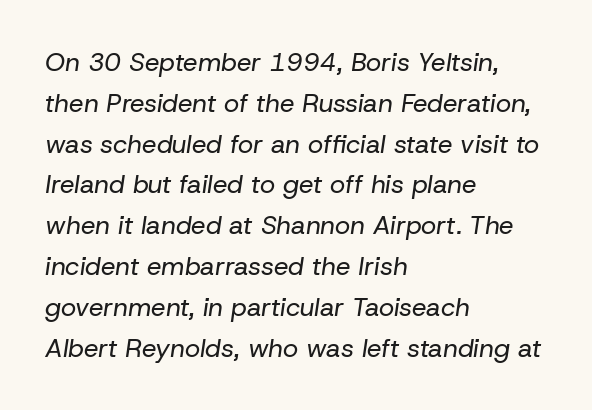
What's the leading like? Ordinary, nothing unusual. Slant detected: the letters are inclined. All the whitespace from short lines collects on the right. Each word holds together tightly as a unit, with standard inter-letter gaps.
